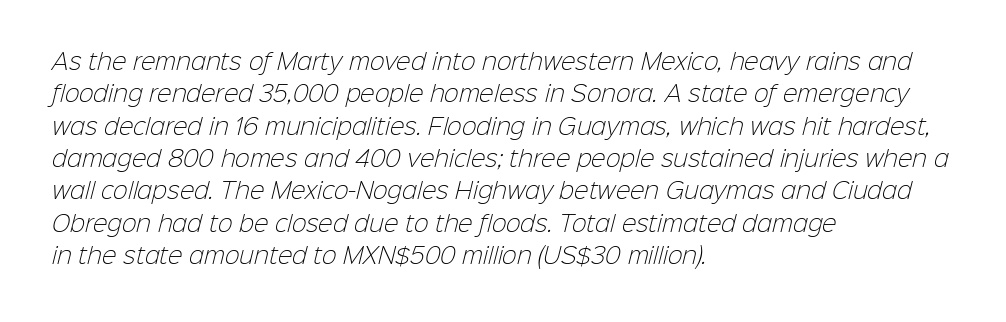
The image shows 22 px text type; set left-aligned, normal line spacing (1.47x), normal letter spacing, not underlined.
